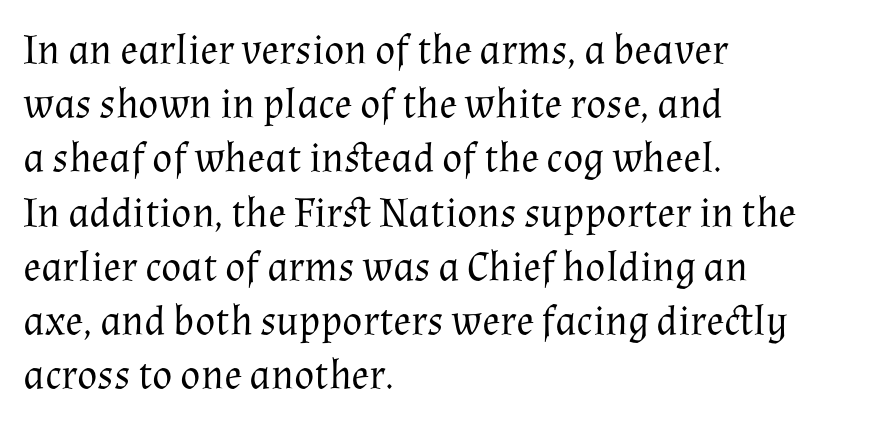
{"serif": "yes", "italic": "no", "bold": "no", "weight": "regular", "width": "normal", "stroke_contrast": "medium", "x_height": "medium", "monospaced": "no", "underline": "no", "align": "left", "line_spacing": "normal", "line_spacing_ratio": 1.29, "letter_spacing": "normal", "letter_spacing_em": 0.0, "glyph_px": 42}
